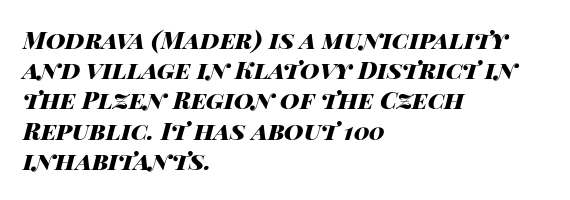
Q: Is the text bold? A: Yes.
Q: Is the text italic (slanted)? A: Yes, it leans right by about 14 degrees.
Q: Is the text underlined? A: No.
Q: How is the paragraph aligned? A: Left-aligned.
Q: Is the spacing between letters normal or unusually wide? A: Normal.
Q: Is the spacing between lines tight, normal or loose? A: Normal.
